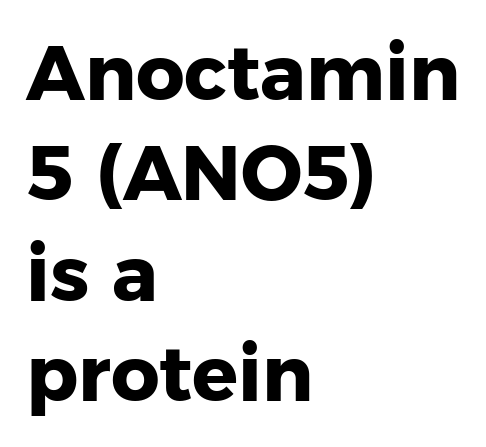
The image shows 76 px heavy sans-serif type, upright; set left-aligned, normal line spacing (1.32x), normal letter spacing, not underlined; low stroke contrast and a medium x-height.
